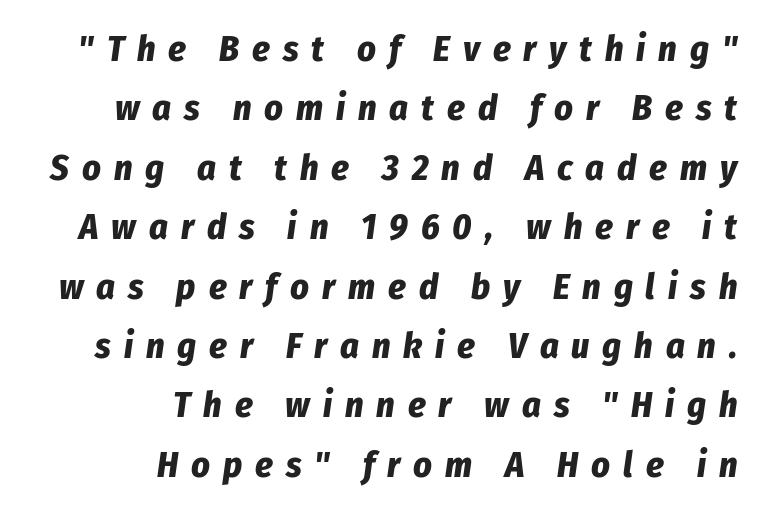
Q: Is the text bold? A: Yes.
Q: Is the text italic (slanted)? A: Yes, it leans right by about 8 degrees.
Q: Is the text underlined? A: No.
Q: How is the paragraph aligned? A: Right-aligned.
Q: Is the spacing between letters normal or unusually wide? A: Unusually wide.
Q: Is the spacing between lines tight, normal or loose? A: Normal.
Q: Width (condensed, normal, or wide)? A: Condensed.
Q: Stroke contrast? A: Low.
Q: x-height? A: Medium.
Q: Monospaced? A: No.
